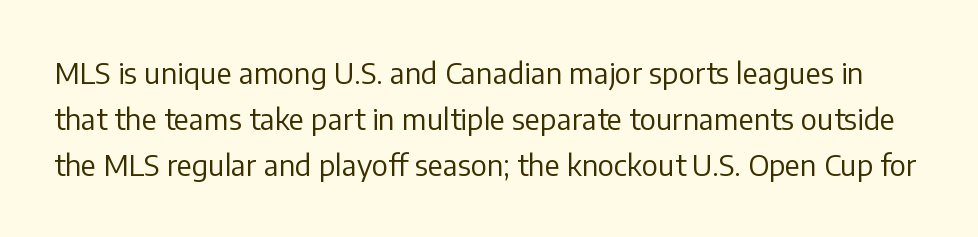
{"serif": "no", "italic": "no", "bold": "no", "weight": "regular", "width": "normal", "stroke_contrast": "low", "x_height": "medium", "monospaced": "no", "underline": "no", "line_spacing": "normal", "line_spacing_ratio": 1.58, "letter_spacing": "normal", "letter_spacing_em": 0.0, "glyph_px": 29}
